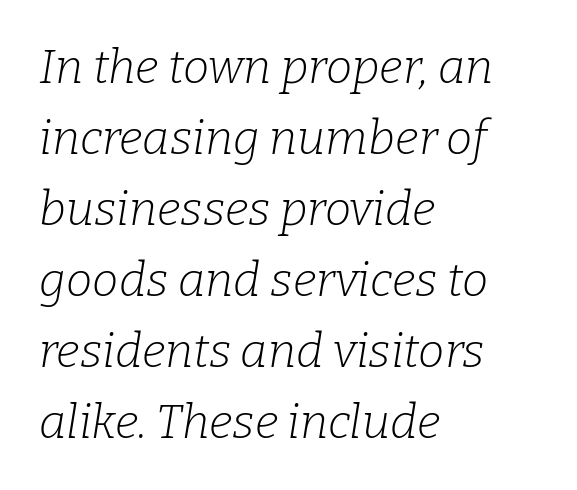
{"serif": "yes", "italic": "yes", "lean": "right", "slant_degrees": 9, "bold": "no", "weight": "light", "width": "normal", "stroke_contrast": "low", "x_height": "medium", "monospaced": "no", "underline": "no", "align": "left", "line_spacing": "normal", "line_spacing_ratio": 1.51, "letter_spacing": "normal", "letter_spacing_em": 0.0, "glyph_px": 47}
